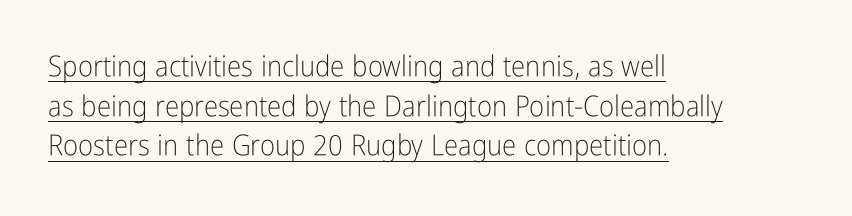
Q: Is the text bold? A: No.
Q: Is the text italic (slanted)? A: No, it is upright.
Q: Is the typeface a serif or a sans-serif typeface? A: Sans-serif.
Q: Is the text underlined? A: Yes.
Q: How is the paragraph aligned? A: Left-aligned.
Q: Is the spacing between letters normal or unusually wide? A: Normal.
Q: Is the spacing between lines tight, normal or loose? A: Normal.
Q: Width (condensed, normal, or wide)? A: Condensed.
Q: Stroke contrast? A: Low.
Q: x-height? A: Medium.
Q: Monospaced? A: No.
